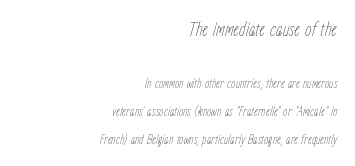
{"italic": "yes", "lean": "right", "slant_degrees": 15, "bold": "no", "underline": "no", "align": "right", "line_spacing": "loose", "line_spacing_ratio": 1.98, "letter_spacing": "normal", "letter_spacing_em": 0.0, "larger_block": "first", "size_ratio": 1.5, "glyph_px": 21}
